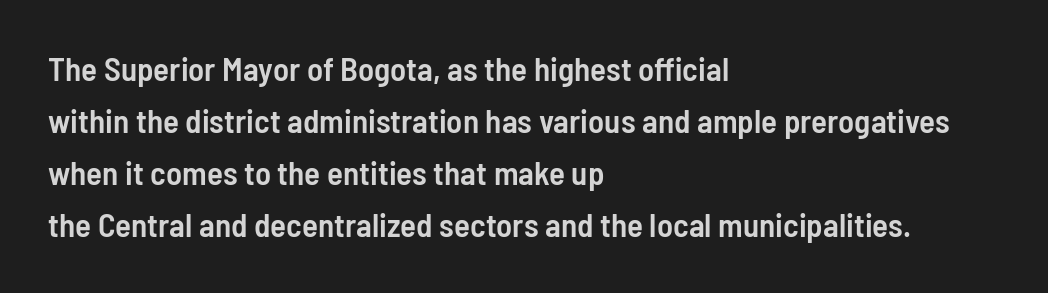
Q: Is the text bold? A: Semi-bold.
Q: Is the text italic (slanted)? A: No, it is upright.
Q: Is the typeface a serif or a sans-serif typeface? A: Sans-serif.
Q: Is the text underlined? A: No.
Q: How is the paragraph aligned? A: Left-aligned.
Q: Is the spacing between letters normal or unusually wide? A: Normal.
Q: Is the spacing between lines tight, normal or loose? A: Normal.
Q: Width (condensed, normal, or wide)? A: Condensed.
Q: Stroke contrast? A: Low.
Q: x-height? A: Medium.
Q: Monospaced? A: No.
